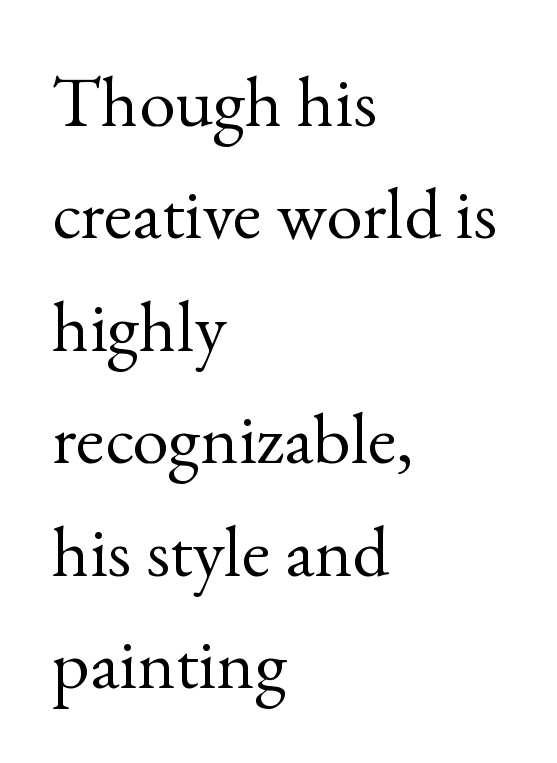
Q: Is the text bold? A: No.
Q: Is the text italic (slanted)? A: No, it is upright.
Q: Is the typeface a serif or a sans-serif typeface? A: Serif.
Q: Is the text underlined? A: No.
Q: How is the paragraph aligned? A: Left-aligned.
Q: Is the spacing between letters normal or unusually wide? A: Normal.
Q: Is the spacing between lines tight, normal or loose? A: Normal.
Q: Width (condensed, normal, or wide)? A: Normal.
Q: x-height? A: Small.
Q: Monospaced? A: No.
